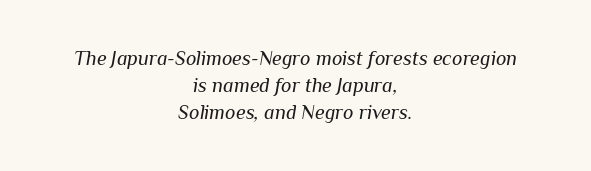
{"italic": "yes", "lean": "right", "slant_degrees": 10, "bold": "no", "underline": "no", "align": "center", "line_spacing": "normal", "line_spacing_ratio": 1.34, "letter_spacing": "normal", "letter_spacing_em": 0.0, "glyph_px": 20}
